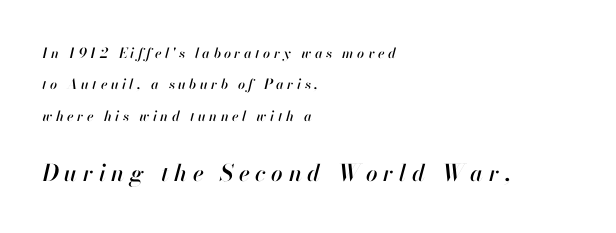
{"italic": "yes", "lean": "right", "slant_degrees": 13, "underline": "no", "align": "left", "line_spacing": "loose", "line_spacing_ratio": 2.25, "letter_spacing": "wide", "letter_spacing_em": 0.24, "larger_block": "second", "size_ratio": 1.64, "glyph_px": 23}
